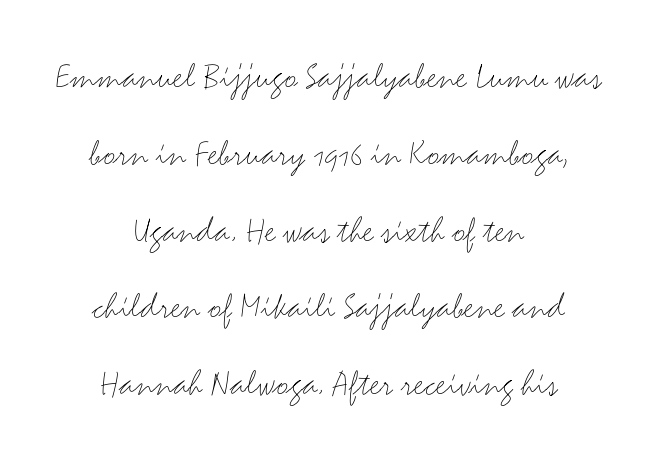
Q: Is the text bold? A: No.
Q: Is the text italic (slanted)? A: Yes.
Q: Is the typeface a serif or a sans-serif typeface? A: Sans-serif.
Q: Is the text underlined? A: No.
Q: How is the paragraph aligned? A: Centered.
Q: Is the spacing between letters normal or unusually wide? A: Normal.
Q: Is the spacing between lines tight, normal or loose? A: Loose.
Q: Width (condensed, normal, or wide)? A: Wide.
Q: Stroke contrast? A: Medium.
Q: x-height? A: Small.
Q: Monospaced? A: No.
